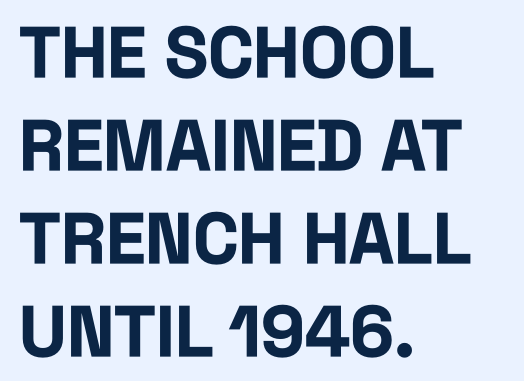
The image shows 71 px bold, condensed sans-serif type, upright; set left-aligned, normal line spacing (1.31x), normal letter spacing, not underlined; low stroke contrast and a large x-height.
